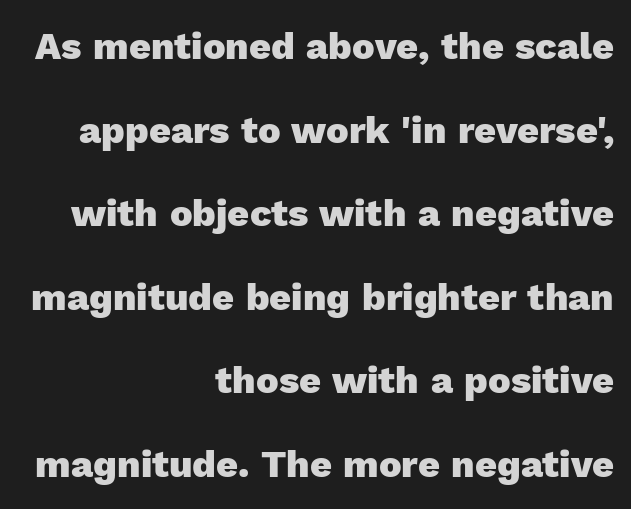
Q: Is the text bold? A: Yes.
Q: Is the text italic (slanted)? A: No, it is upright.
Q: Is the typeface a serif or a sans-serif typeface? A: Sans-serif.
Q: Is the text underlined? A: No.
Q: How is the paragraph aligned? A: Right-aligned.
Q: Is the spacing between letters normal or unusually wide? A: Normal.
Q: Is the spacing between lines tight, normal or loose? A: Loose.
Q: Width (condensed, normal, or wide)? A: Normal.
Q: x-height? A: Medium.
Q: Monospaced? A: No.
